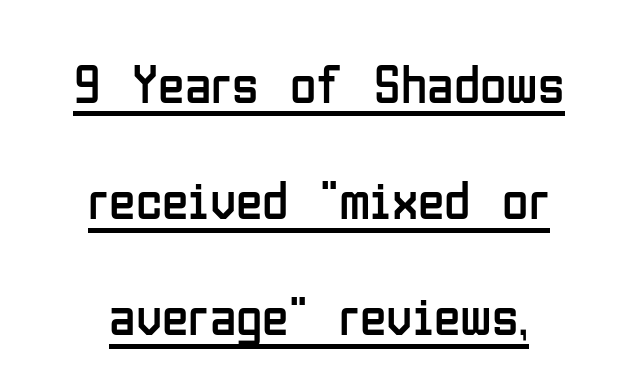
The image shows 54 px regular-weight, condensed sans-serif type, upright; set centered, loose line spacing (2.15x), normal letter spacing, underlined; low stroke contrast and a medium x-height.
